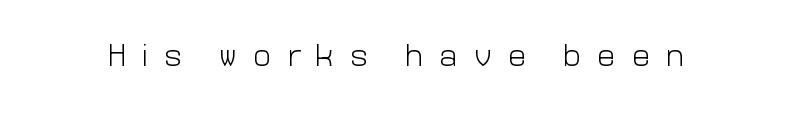
Q: Is the text bold? A: No.
Q: Is the text italic (slanted)? A: No, it is upright.
Q: Is the typeface a serif or a sans-serif typeface? A: Sans-serif.
Q: Is the text underlined? A: No.
Q: Is the spacing between letters normal or unusually wide? A: Unusually wide.
Q: Width (condensed, normal, or wide)? A: Normal.
Q: Stroke contrast? A: Low.
Q: x-height? A: Medium.
Q: Monospaced? A: No.
